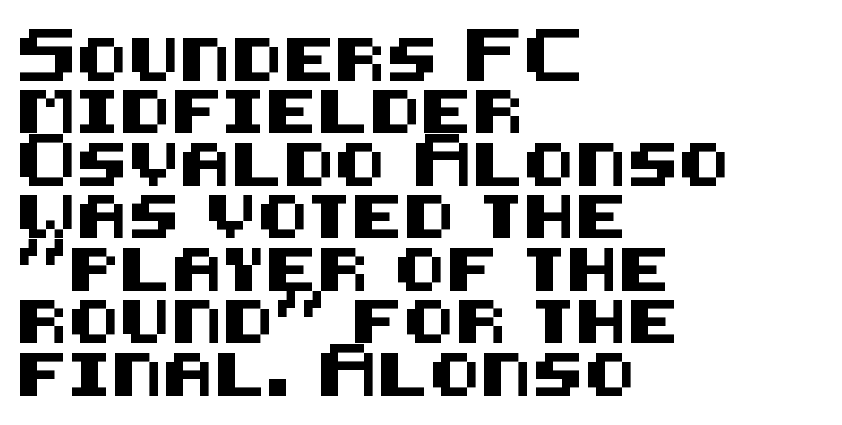
The image shows 43 px sans-serif type, upright; set left-aligned, line spacing 1.22x, normal letter spacing, not underlined; medium stroke contrast and a large x-height.
